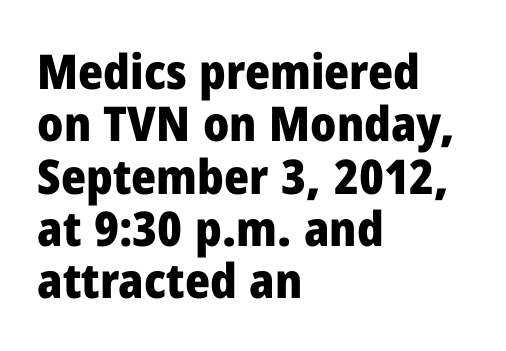
A student would call this left alignment; a typographer would say flush left, rag right. Bold? Absolutely — the strokes are thick and heavy. Inter-character spacing is left at the font's built-in metrics. The vertical gap from one line to the next is small.
